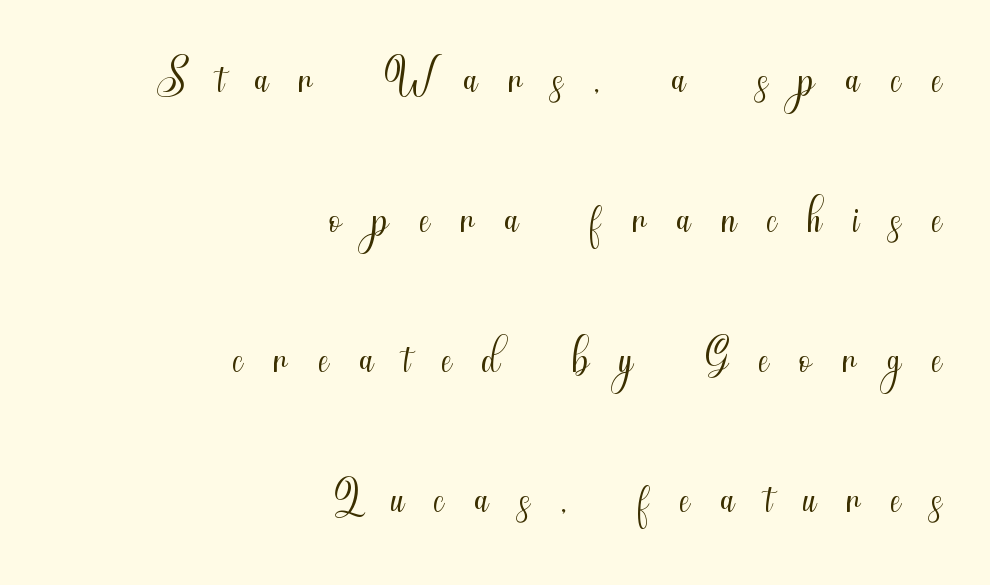
{"serif": "no", "bold": "no", "weight": "light", "width": "condensed", "stroke_contrast": "medium", "x_height": "small", "monospaced": "no", "underline": "no", "align": "right", "line_spacing": "loose", "line_spacing_ratio": 2.09, "letter_spacing": "wide", "letter_spacing_em": 0.46, "glyph_px": 67}
